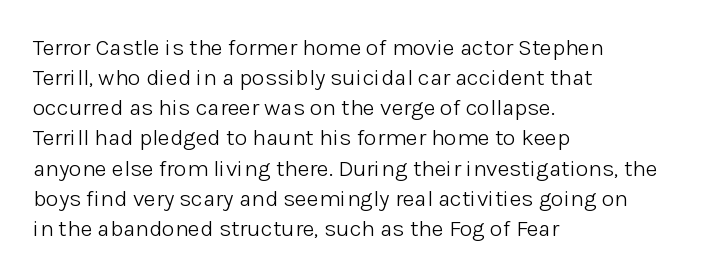
Q: Is the text bold? A: No.
Q: Is the text italic (slanted)? A: No, it is upright.
Q: Is the text underlined? A: No.
Q: How is the paragraph aligned? A: Left-aligned.
Q: Is the spacing between letters normal or unusually wide? A: Normal.
Q: Is the spacing between lines tight, normal or loose? A: Normal.
